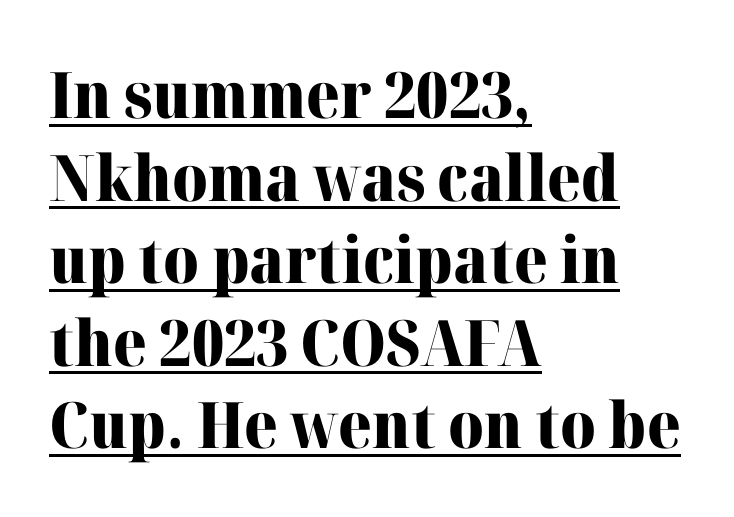
{"serif": "yes", "italic": "no", "bold": "yes", "weight": "heavy", "width": "normal", "stroke_contrast": "high", "x_height": "medium", "monospaced": "no", "underline": "yes", "align": "left", "line_spacing": "normal", "line_spacing_ratio": 1.29, "letter_spacing": "normal", "letter_spacing_em": 0.0, "glyph_px": 64}
